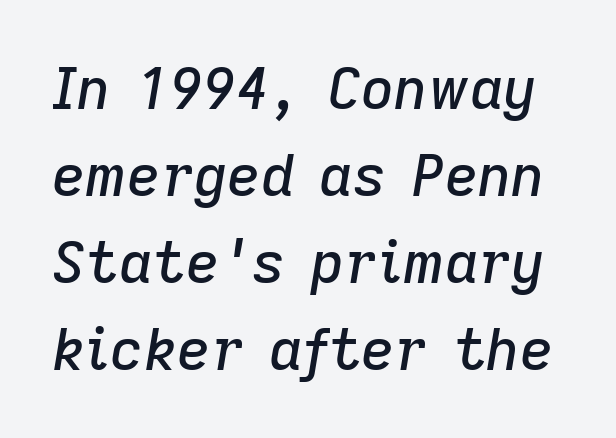
{"italic": "yes", "lean": "right", "slant_degrees": 9, "width": "normal", "stroke_contrast": "low", "x_height": "medium", "monospaced": "no", "underline": "no", "line_spacing": "normal", "line_spacing_ratio": 1.5, "letter_spacing": "normal", "letter_spacing_em": 0.0, "glyph_px": 58}
